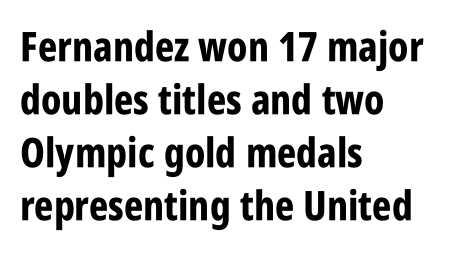
The image shows 41 px bold, condensed sans-serif type, upright; set left-aligned, normal line spacing (1.29x), normal letter spacing, not underlined; low stroke contrast and a large x-height.
